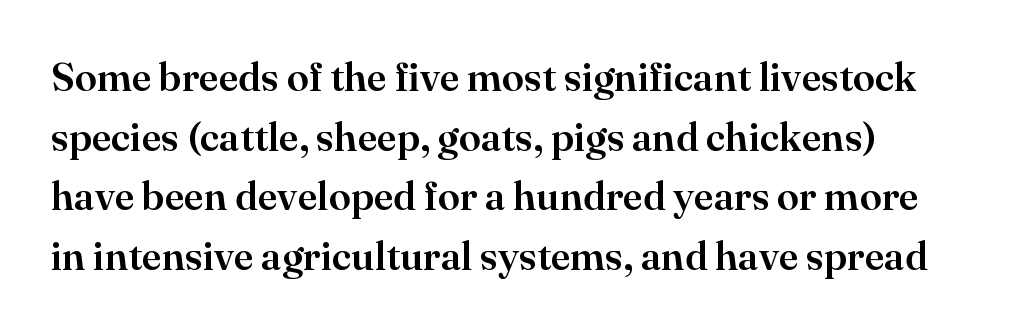
Here the designer chose a conventional face with non-uniform glyph widths. What stands out about the letter spacing? Nothing — it is the standard amount. These lines sit exactly where default settings would place them. Nobody drew a line under any word here.
